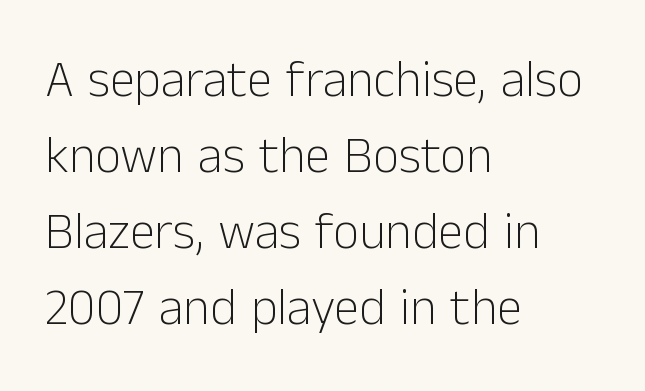
Do the characters align in a grid? No, the font is proportional. Summary of weight: not heavy and not bold. Look at the bottom of the vertical strokes: they stop flat, with no serifs. Line starts are locked; line ends wander. Italic: no, the glyphs are upright roman.
